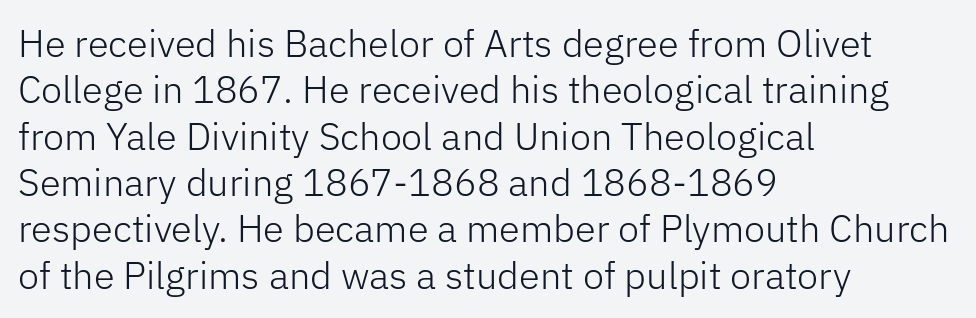
The type is set solid horizontally, with unmodified tracking. The rendering anchors every line to the left-hand side. Each row of text sits above clean, open space. Note: no serifs on the glyphs.
